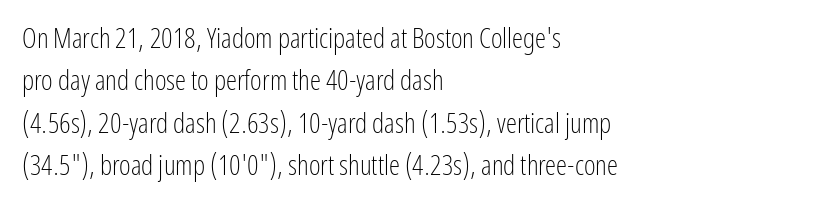
The image shows 28 px light, condensed sans-serif type, upright; set left-aligned, normal line spacing (1.51x), normal letter spacing, not underlined; low stroke contrast and a medium x-height.
